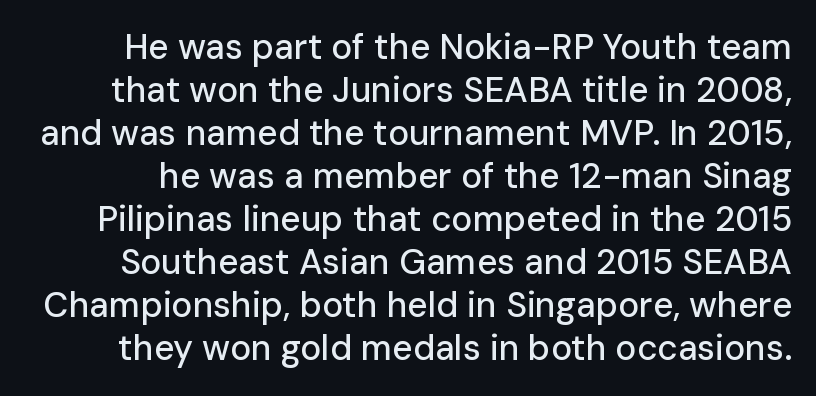
{"serif": "no", "italic": "no", "width": "normal", "stroke_contrast": "low", "x_height": "medium", "monospaced": "no", "underline": "no", "line_spacing_ratio": 1.23, "letter_spacing": "normal", "letter_spacing_em": 0.0, "glyph_px": 35}
